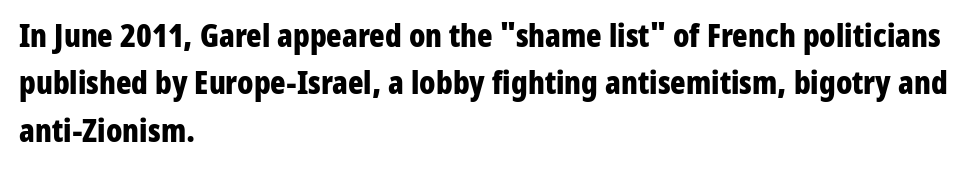
Nope, no serifs anywhere on these letters. This is roman type, the default non-slanted kind. Does the leading feel generous? No, just average. Heft: maximum for text — a bold. Observe the ordinary spacing: letters are neighbours, not strangers.
